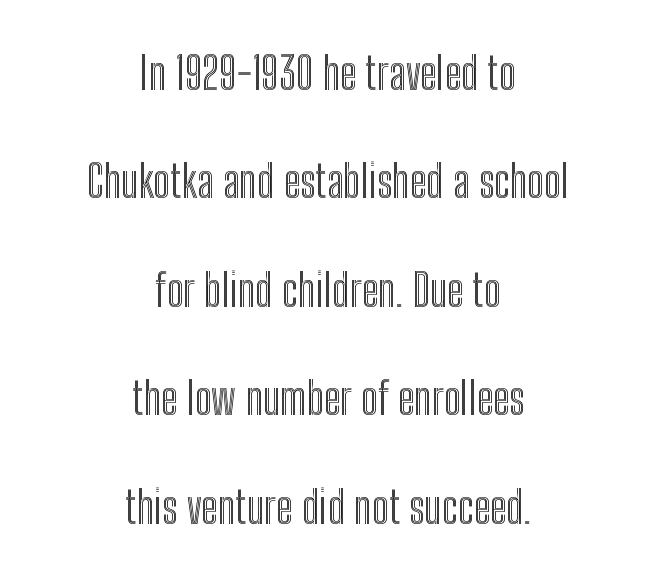
The passage shown stacks its lines with a broad gap. Glance below the letters and you will spot only blank space. A typesetter would call this proportional, since set widths differ per character. Which margin do the lines hug? Neither — every line sits in the middle. Nope, not italic — everything's standing straight.
